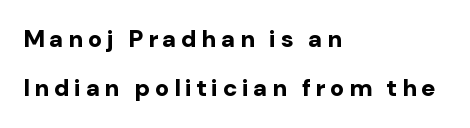
{"italic": "no", "bold": "yes", "underline": "no", "align": "left", "line_spacing": "loose", "line_spacing_ratio": 2.06, "glyph_px": 24}
